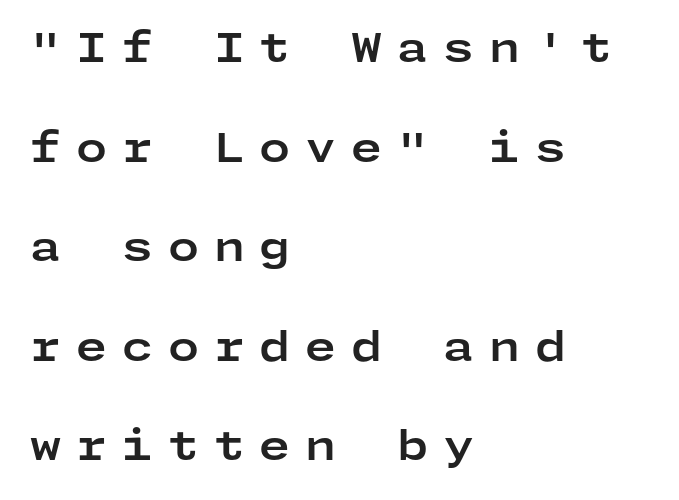
Interline gaps are noticeably wide in this sample. The typesetter chose a ragged-right arrangement here. Italic: no, the glyphs are upright roman. Chunky letters — that's bold for sure. No feet cap the strokes, marking this as sans-serif type.
